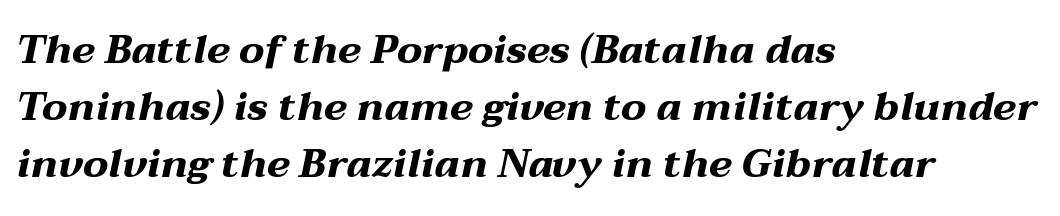
Looks like regular typesetting: each glyph gets only the width it needs. Words float on clear page, feet unadorned. All the whitespace from short lines collects on the right. The axis of the letterforms is tilted away from vertical.
